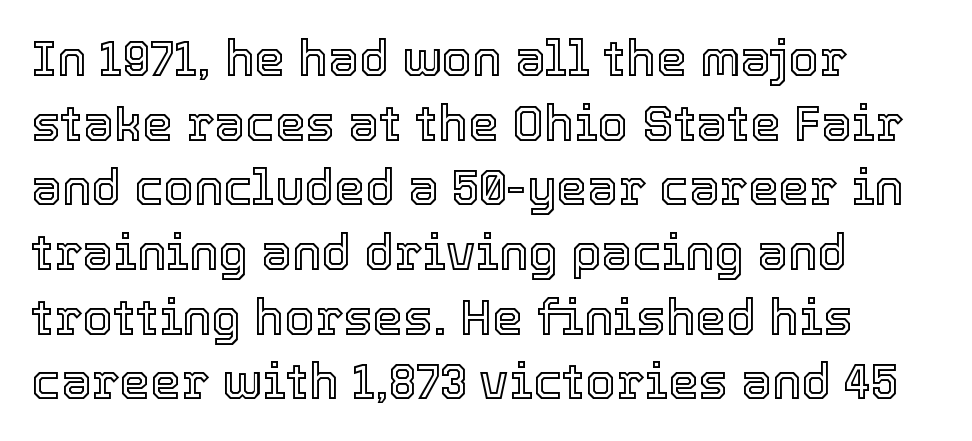
{"italic": "no", "width": "normal", "x_height": "medium", "monospaced": "no", "underline": "no", "align": "left", "line_spacing": "normal", "line_spacing_ratio": 1.32, "letter_spacing": "normal", "letter_spacing_em": 0.0, "glyph_px": 49}
